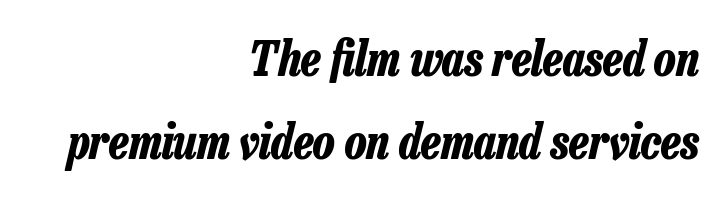
Q: Is the text bold? A: Yes.
Q: Is the text italic (slanted)? A: Yes, it leans right by about 13 degrees.
Q: Is the text underlined? A: No.
Q: How is the paragraph aligned? A: Right-aligned.
Q: Is the spacing between letters normal or unusually wide? A: Normal.
Q: Width (condensed, normal, or wide)? A: Condensed.
Q: Stroke contrast? A: Low.
Q: x-height? A: Medium.
Q: Monospaced? A: No.
